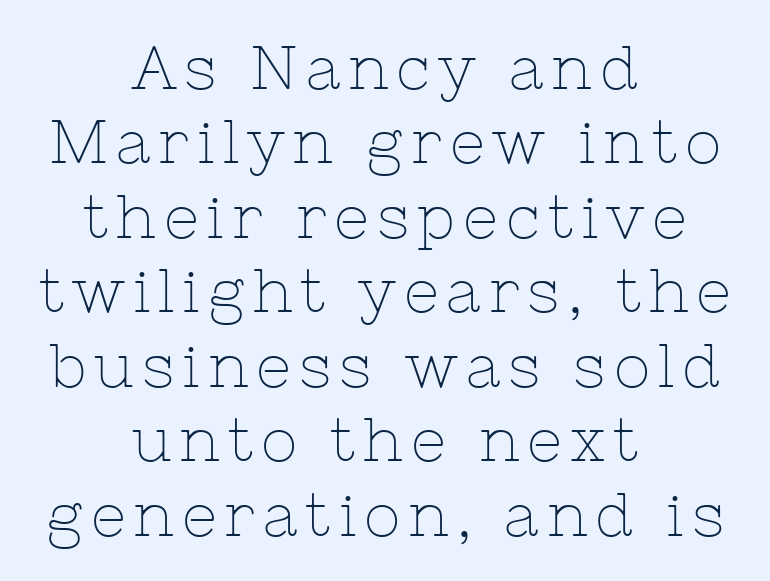
Notice how the passage keeps no hard edge, just a central spine. These lines were composed using upright roman letters. Here the designer chose a conventional face with non-uniform glyph widths. The strokes are not fattened; the text isn't bold. This rendering features lettering with no underline.
